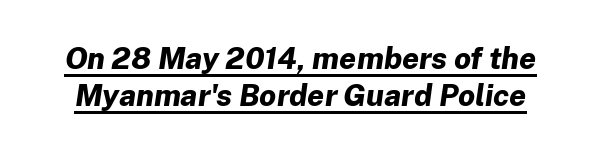
{"italic": "yes", "lean": "right", "slant_degrees": 8, "bold": "yes", "weight": "bold", "width": "normal", "stroke_contrast": "low", "x_height": "medium", "monospaced": "no", "underline": "yes", "line_spacing_ratio": 1.22, "letter_spacing": "normal", "letter_spacing_em": 0.0, "glyph_px": 30}
